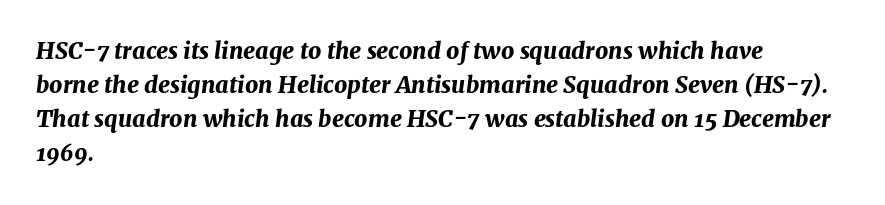
{"italic": "yes", "lean": "right", "slant_degrees": 7, "bold": "yes", "underline": "no", "align": "left", "line_spacing": "normal", "line_spacing_ratio": 1.48, "letter_spacing": "normal", "letter_spacing_em": 0.0, "glyph_px": 23}
